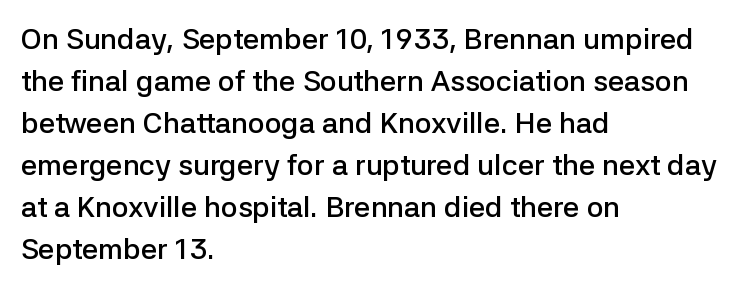
Q: Is the text bold? A: Semi-bold.
Q: Is the text italic (slanted)? A: No, it is upright.
Q: Is the typeface a serif or a sans-serif typeface? A: Sans-serif.
Q: Is the text underlined? A: No.
Q: How is the paragraph aligned? A: Left-aligned.
Q: Is the spacing between letters normal or unusually wide? A: Normal.
Q: Is the spacing between lines tight, normal or loose? A: Normal.
Q: Width (condensed, normal, or wide)? A: Normal.
Q: Stroke contrast? A: Low.
Q: x-height? A: Medium.
Q: Monospaced? A: No.
